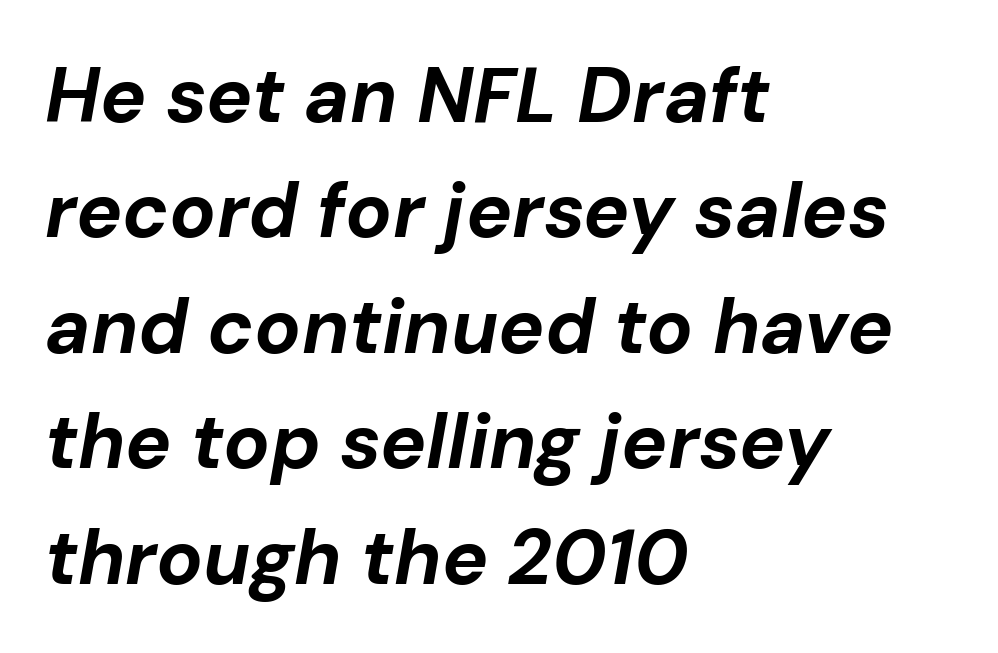
Q: Is the text bold? A: Yes.
Q: Is the text italic (slanted)? A: Yes, it leans right by about 10 degrees.
Q: Is the text underlined? A: No.
Q: How is the paragraph aligned? A: Left-aligned.
Q: Is the spacing between letters normal or unusually wide? A: Normal.
Q: Is the spacing between lines tight, normal or loose? A: Normal.
Q: Width (condensed, normal, or wide)? A: Normal.
Q: Stroke contrast? A: Low.
Q: x-height? A: Medium.
Q: Monospaced? A: No.
